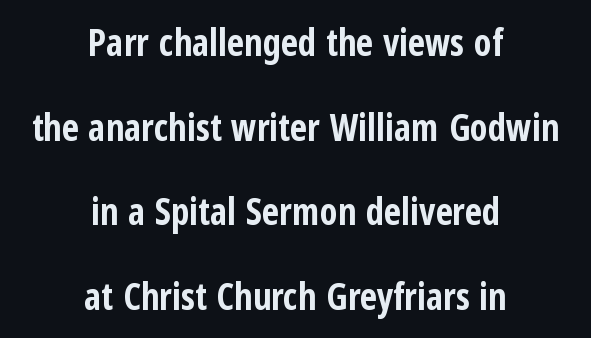
{"serif": "no", "italic": "no", "bold": "yes", "weight": "bold", "width": "condensed", "stroke_contrast": "low", "x_height": "medium", "monospaced": "no", "underline": "no", "align": "center", "line_spacing": "loose", "line_spacing_ratio": 2.29, "letter_spacing": "normal", "letter_spacing_em": 0.0, "glyph_px": 37}
